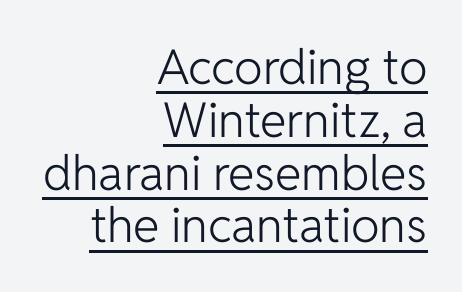
The image shows 48 px light sans-serif type, upright; set right-aligned, tight line spacing (1.1x), normal letter spacing, underlined; low stroke contrast and a medium x-height.
